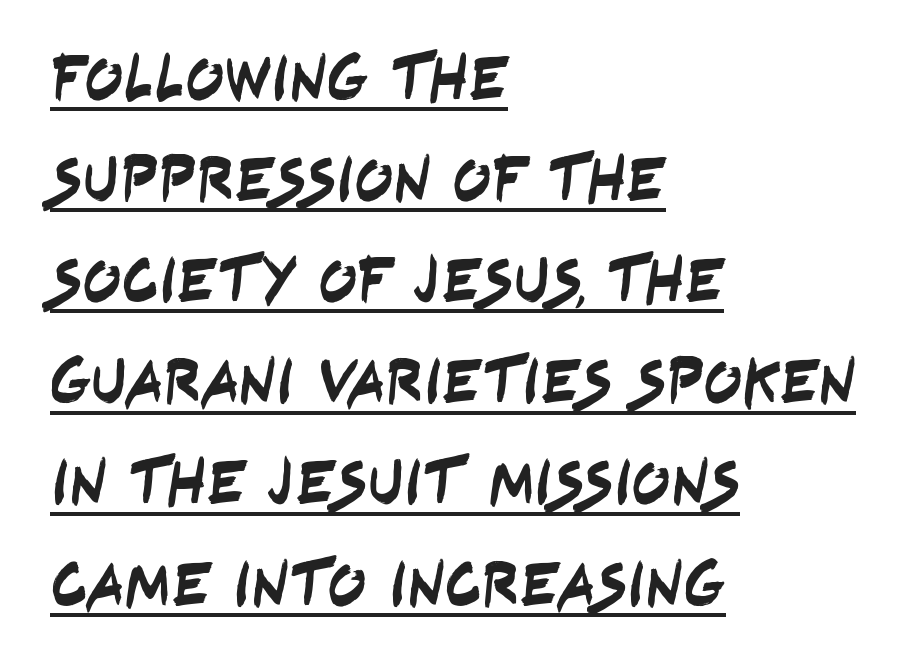
Q: Is the typeface a serif or a sans-serif typeface? A: Sans-serif.
Q: Is the text underlined? A: Yes.
Q: How is the paragraph aligned? A: Left-aligned.
Q: Is the spacing between letters normal or unusually wide? A: Normal.
Q: Is the spacing between lines tight, normal or loose? A: Normal.
Q: Width (condensed, normal, or wide)? A: Condensed.
Q: Stroke contrast? A: Low.
Q: x-height? A: Large.
Q: Monospaced? A: No.
